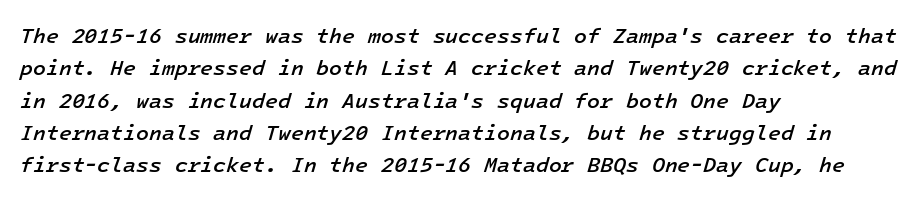
The passage shown is semibold, sitting just below true bold. Casual observation: everything's shoved over to the left. Every character sits at an angle, as italics do. Baseline-to-baseline distance is the conventional proportion of letter height.
